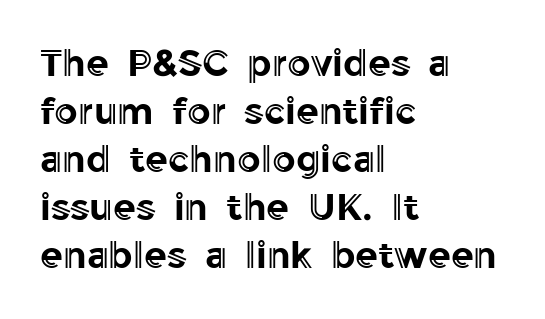
{"italic": "no", "width": "normal", "x_height": "medium", "monospaced": "no", "underline": "no", "align": "left", "line_spacing": "normal", "line_spacing_ratio": 1.3, "letter_spacing": "normal", "letter_spacing_em": 0.0, "glyph_px": 37}
